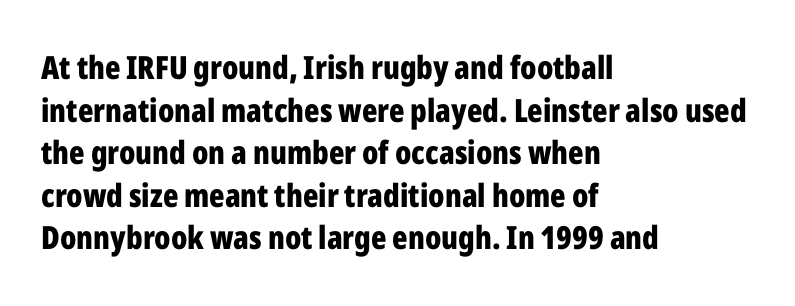
The image shows 32 px bold, condensed sans-serif type, upright; set left-aligned, normal line spacing (1.33x), normal letter spacing, not underlined; low stroke contrast and a medium x-height.
